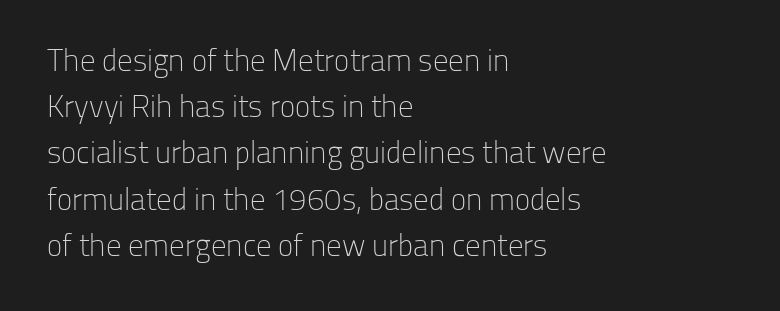
The image shows 31 px light sans-serif type, upright; set left-aligned, normal line spacing (1.49x), normal letter spacing, not underlined; low stroke contrast and a medium x-height.
